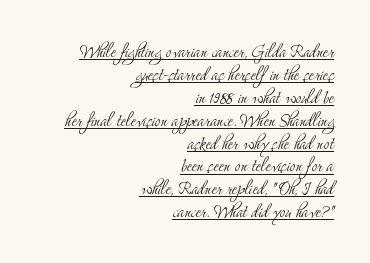
{"bold": "no", "underline": "yes", "align": "right", "line_spacing": "tight", "line_spacing_ratio": 1.04, "letter_spacing": "normal", "letter_spacing_em": 0.0, "glyph_px": 22}
